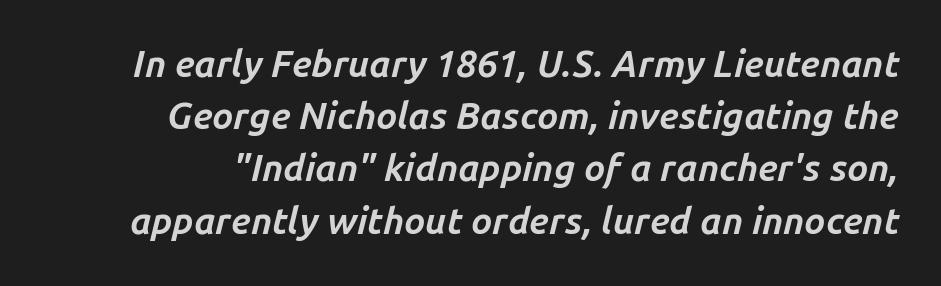
{"italic": "yes", "lean": "right", "slant_degrees": 14, "bold": "yes", "weight": "bold", "width": "normal", "stroke_contrast": "low", "x_height": "medium", "monospaced": "no", "underline": "no", "line_spacing": "normal", "line_spacing_ratio": 1.41, "letter_spacing": "normal", "letter_spacing_em": 0.0, "glyph_px": 37}
